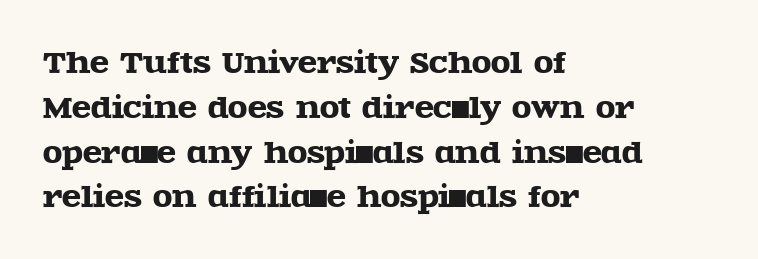
{"serif": "yes", "italic": "no", "width": "wide", "x_height": "large", "monospaced": "no", "underline": "no", "align": "left", "line_spacing": "normal", "line_spacing_ratio": 1.6, "letter_spacing": "normal", "letter_spacing_em": 0.0, "glyph_px": 28}
